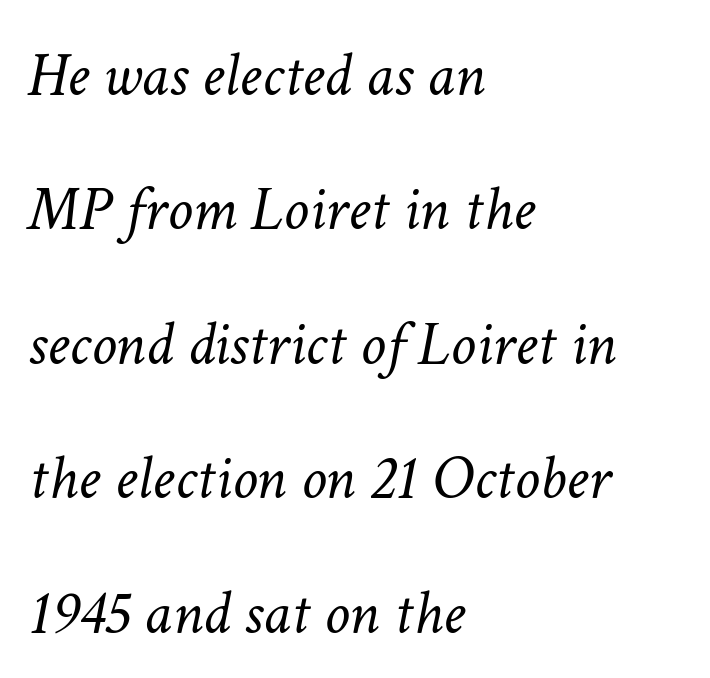
{"italic": "yes", "lean": "right", "slant_degrees": 11, "bold": "no", "weight": "light", "width": "normal", "stroke_contrast": "low", "x_height": "medium", "monospaced": "no", "underline": "no", "align": "left", "line_spacing": "loose", "line_spacing_ratio": 2.1, "letter_spacing": "normal", "letter_spacing_em": 0.0, "glyph_px": 64}
